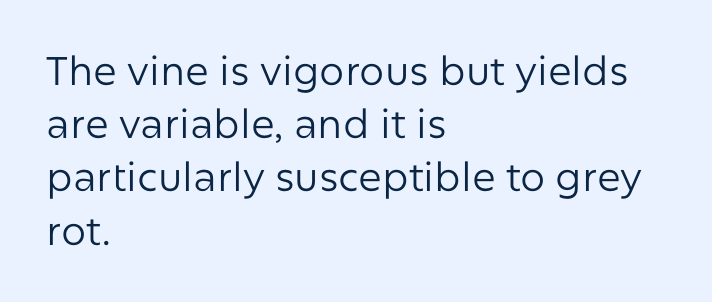
{"serif": "no", "italic": "no", "bold": "no", "weight": "regular", "width": "normal", "stroke_contrast": "low", "x_height": "medium", "monospaced": "no", "underline": "no", "align": "left", "line_spacing": "normal", "line_spacing_ratio": 1.33, "letter_spacing": "normal", "letter_spacing_em": 0.0, "glyph_px": 40}
